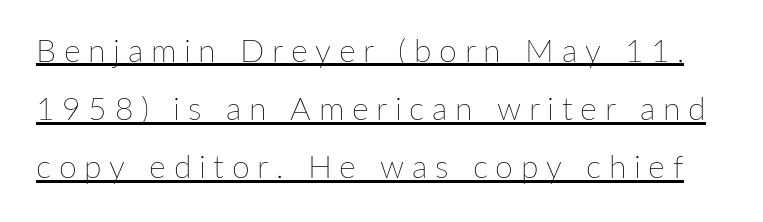
The image shows 32 px thin type, upright; set line spacing 1.82x, unusually wide letter spacing (+0.24 em), underlined; low stroke contrast and a medium x-height.
